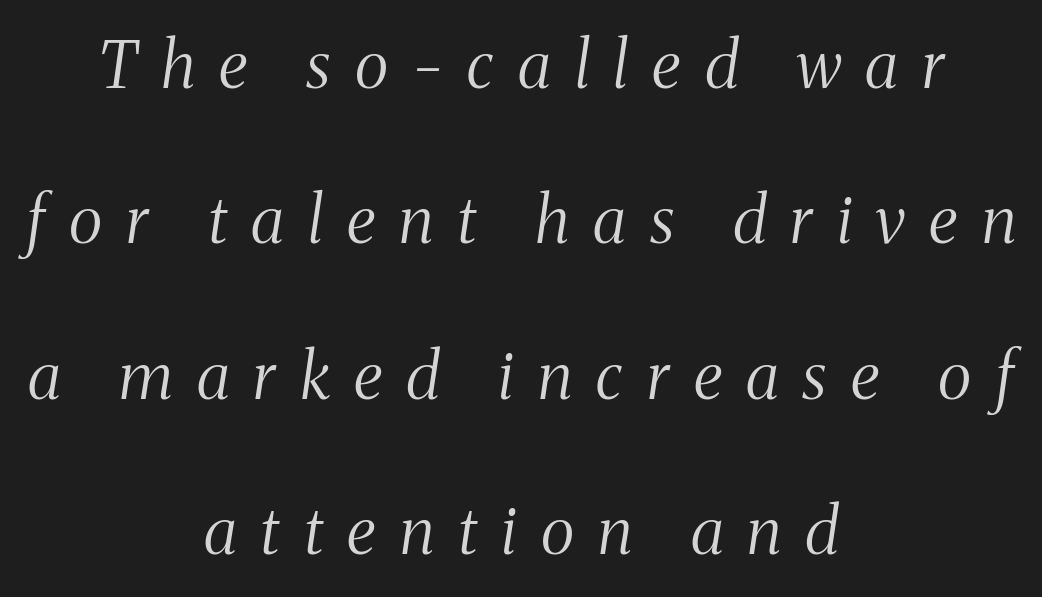
{"serif": "yes", "italic": "yes", "lean": "right", "slant_degrees": 8, "bold": "no", "weight": "light", "width": "condensed", "stroke_contrast": "medium", "x_height": "medium", "monospaced": "no", "underline": "no", "align": "center", "line_spacing": "loose", "line_spacing_ratio": 2.39, "letter_spacing": "wide", "letter_spacing_em": 0.37, "glyph_px": 65}
